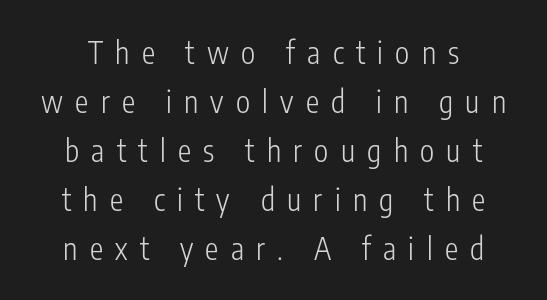
Q: Is the text bold? A: No.
Q: Is the text italic (slanted)? A: No, it is upright.
Q: Is the typeface a serif or a sans-serif typeface? A: Sans-serif.
Q: Is the text underlined? A: No.
Q: Is the spacing between letters normal or unusually wide? A: Unusually wide.
Q: Is the spacing between lines tight, normal or loose? A: Normal.
Q: Width (condensed, normal, or wide)? A: Condensed.
Q: Stroke contrast? A: Low.
Q: x-height? A: Medium.
Q: Monospaced? A: No.
